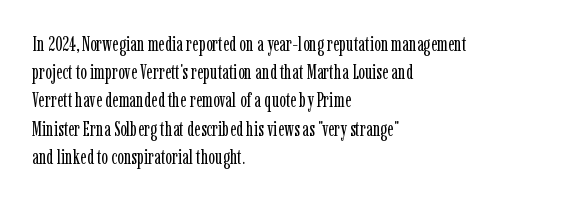
Nobody drew a line under any word here. When letters stand straight like this, we call the style roman or upright. The lines sit at an ordinary, default distance from one another. Summary of weight: not heavy and not bold.
